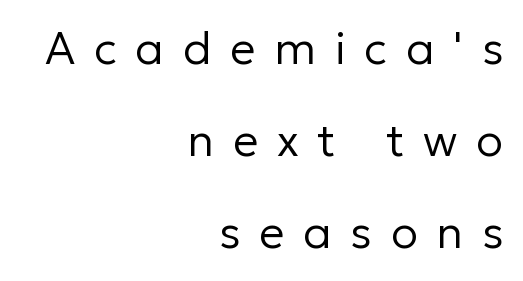
Teacher's note: observe the even right margin — that is flush-right alignment. These lines are rendered in a variable-pitch font. Designer's note — italics off, roman on. Each stroke keeps to a modest, everyday thickness or less. The letters are spread apart with noticeably loose tracking. The baseline area is clear.
